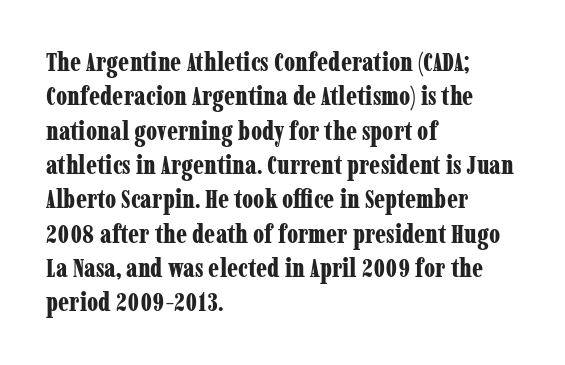
Q: Is the text bold? A: Yes.
Q: Is the text italic (slanted)? A: No, it is upright.
Q: Is the text underlined? A: No.
Q: How is the paragraph aligned? A: Left-aligned.
Q: Is the spacing between letters normal or unusually wide? A: Normal.
Q: Is the spacing between lines tight, normal or loose? A: Normal.
